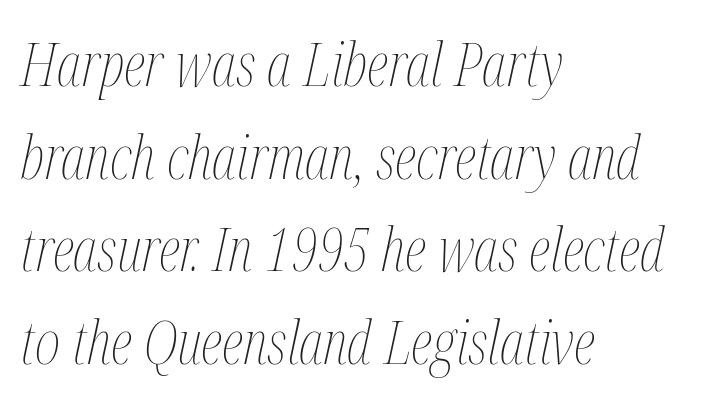
Quick note: underline off. The vertical gap from one line to the next is medium. Every character sits at an angle, as italics do. Spacing between characters is what you'd get straight out of the box.
